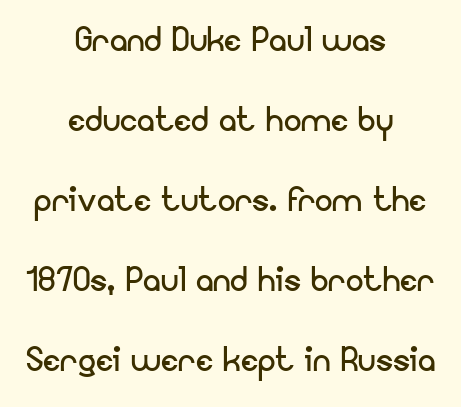
The image shows 44 px regular-weight sans-serif type, upright; set centered, line spacing 1.82x, normal letter spacing, not underlined; low stroke contrast and a small x-height.
